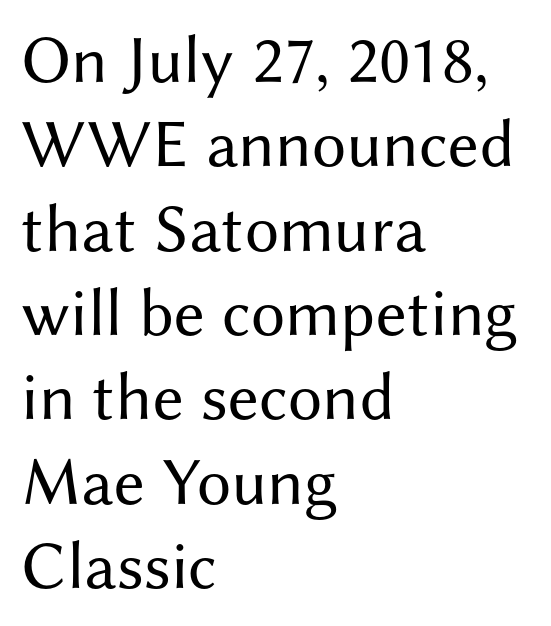
The image shows 68 px regular-weight sans-serif type, upright; set left-aligned, line spacing 1.24x, normal letter spacing, not underlined; medium stroke contrast and a medium x-height.
